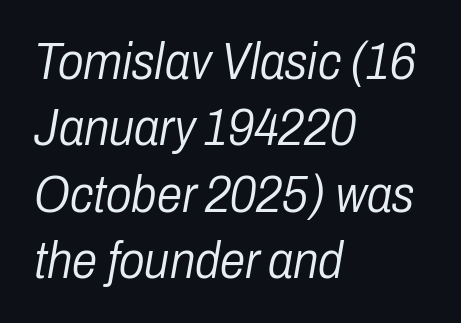
Q: Is the text bold? A: No.
Q: Is the text italic (slanted)? A: Yes, it leans right by about 10 degrees.
Q: Is the text underlined? A: No.
Q: How is the paragraph aligned? A: Left-aligned.
Q: Is the spacing between letters normal or unusually wide? A: Normal.
Q: Is the spacing between lines tight, normal or loose? A: Normal.
Q: Width (condensed, normal, or wide)? A: Condensed.
Q: Stroke contrast? A: Low.
Q: x-height? A: Medium.
Q: Monospaced? A: No.
